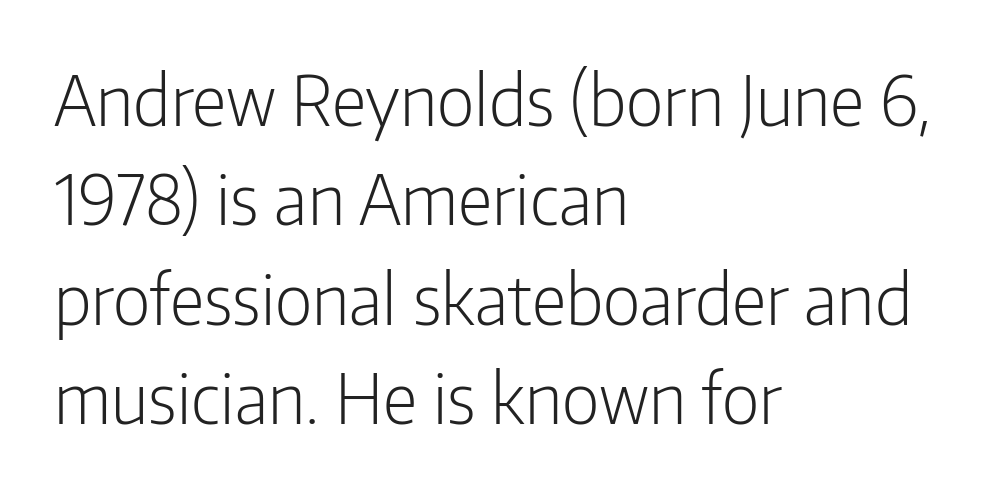
{"serif": "no", "italic": "no", "bold": "no", "weight": "light", "width": "condensed", "stroke_contrast": "low", "x_height": "medium", "monospaced": "no", "underline": "no", "align": "left", "line_spacing": "normal", "line_spacing_ratio": 1.44, "letter_spacing": "normal", "letter_spacing_em": 0.0, "glyph_px": 69}
